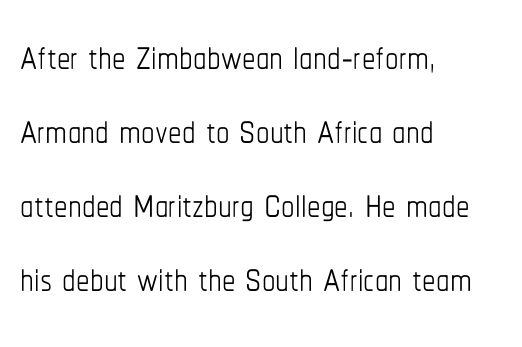
{"italic": "no", "bold": "no", "weight": "thin", "width": "condensed", "stroke_contrast": "low", "x_height": "medium", "monospaced": "no", "underline": "no", "align": "left", "line_spacing": "normal", "line_spacing_ratio": 1.37, "letter_spacing": "normal", "letter_spacing_em": 0.0, "glyph_px": 54}
